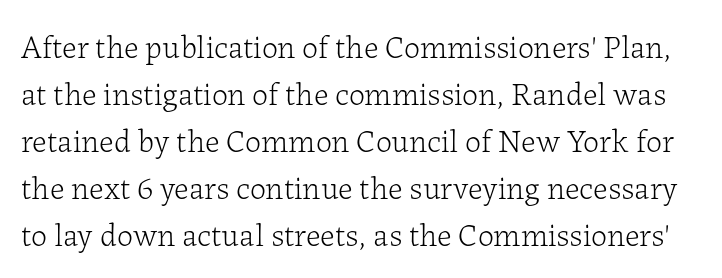
The image shows 32 px light serif type, upright; set normal line spacing (1.47x), normal letter spacing, not underlined; low stroke contrast and a medium x-height.
